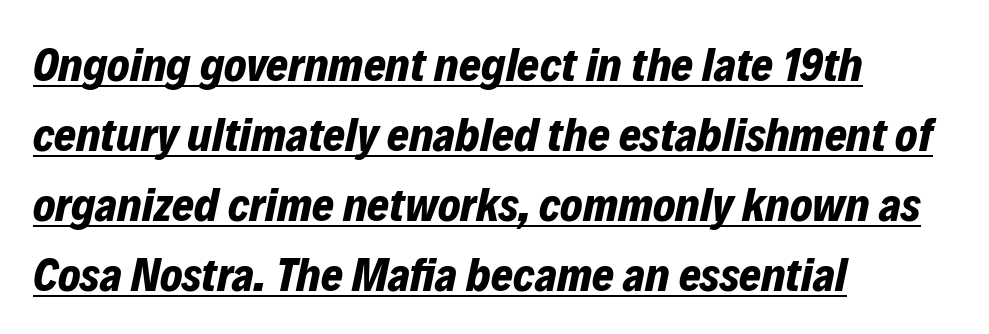
The image shows 47 px bold type, italic (leaning right); set left-aligned, normal line spacing (1.49x), normal letter spacing, underlined; low stroke contrast and a medium x-height.
